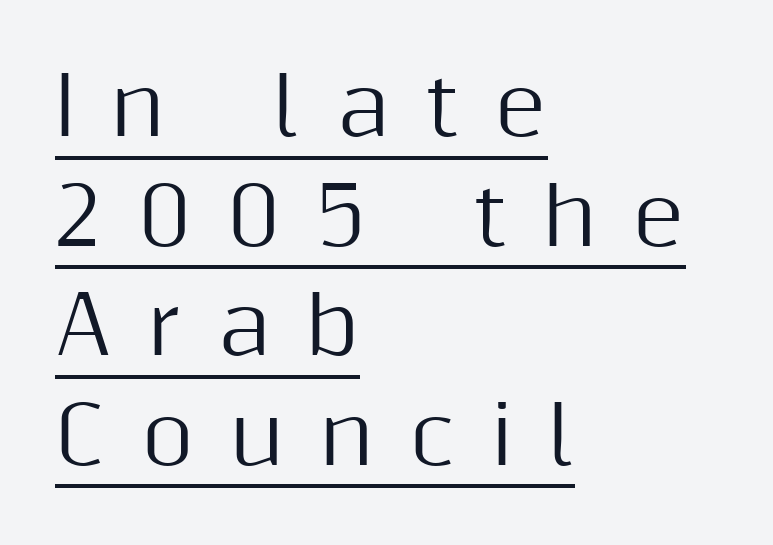
Q: Is the text italic (slanted)? A: No, it is upright.
Q: Is the typeface a serif or a sans-serif typeface? A: Sans-serif.
Q: Is the text underlined? A: Yes.
Q: How is the paragraph aligned? A: Left-aligned.
Q: Is the spacing between letters normal or unusually wide? A: Unusually wide.
Q: Is the spacing between lines tight, normal or loose? A: Normal.
Q: Width (condensed, normal, or wide)? A: Normal.
Q: Stroke contrast? A: Medium.
Q: x-height? A: Medium.
Q: Monospaced? A: No.
